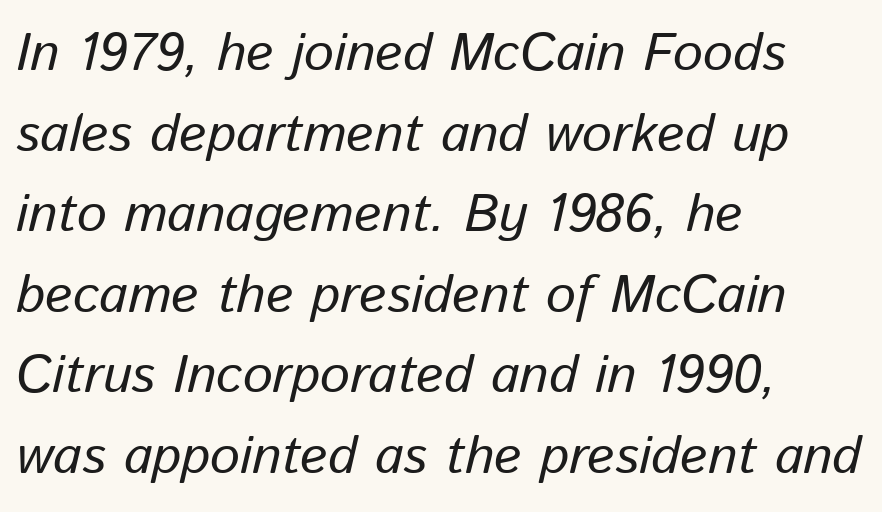
Q: Is the text bold? A: No.
Q: Is the text italic (slanted)? A: Yes, it leans right by about 13 degrees.
Q: Is the text underlined? A: No.
Q: How is the paragraph aligned? A: Left-aligned.
Q: Is the spacing between letters normal or unusually wide? A: Normal.
Q: Is the spacing between lines tight, normal or loose? A: Normal.
Q: Width (condensed, normal, or wide)? A: Normal.
Q: Stroke contrast? A: Low.
Q: x-height? A: Medium.
Q: Monospaced? A: No.
